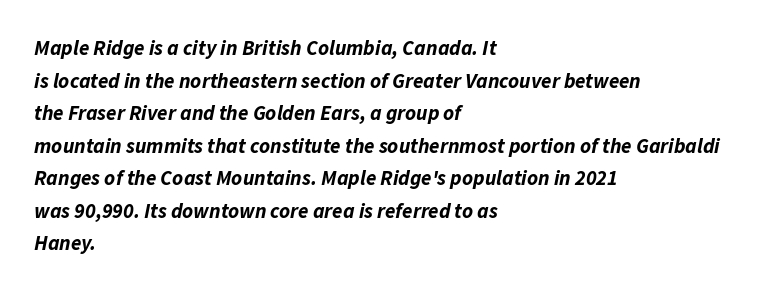
The image shows 21 px bold type, italic (leaning right); set left-aligned, normal line spacing (1.55x), normal letter spacing, not underlined.
